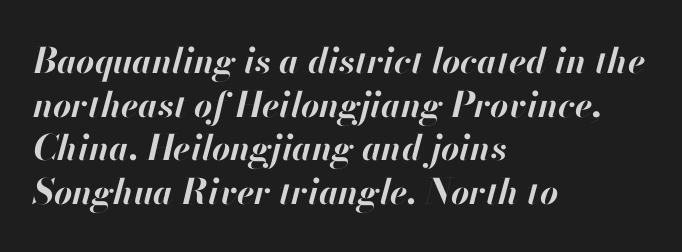
Q: Is the text bold? A: Yes.
Q: Is the text italic (slanted)? A: Yes, it leans right by about 13 degrees.
Q: Is the text underlined? A: No.
Q: How is the paragraph aligned? A: Left-aligned.
Q: Is the spacing between letters normal or unusually wide? A: Normal.
Q: Is the spacing between lines tight, normal or loose? A: Normal.
Q: Width (condensed, normal, or wide)? A: Normal.
Q: Stroke contrast? A: High.
Q: x-height? A: Small.
Q: Monospaced? A: No.
